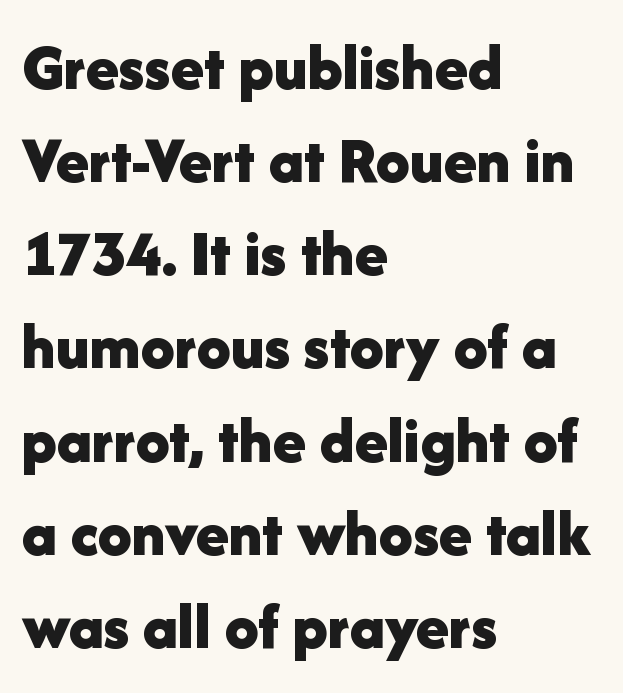
The passage shown stacks its lines at a standard gap. These words are printed bold, with thick strokes throughout. If you drew a line through each stem, it would be perfectly vertical. Nobody touched the tracking dial on this one. Observe the absence of serifs on each vertical stroke in this sample.
